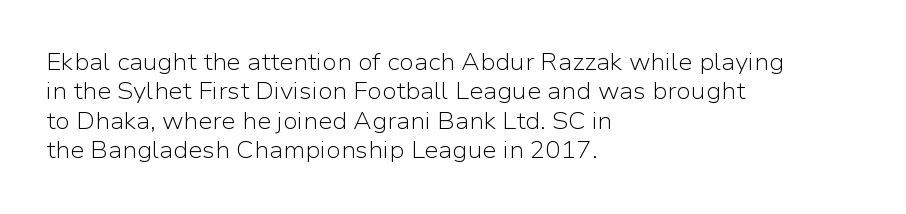
The image shows 23 px text type, upright; set left-aligned, normal line spacing (1.28x), normal letter spacing, not underlined.
